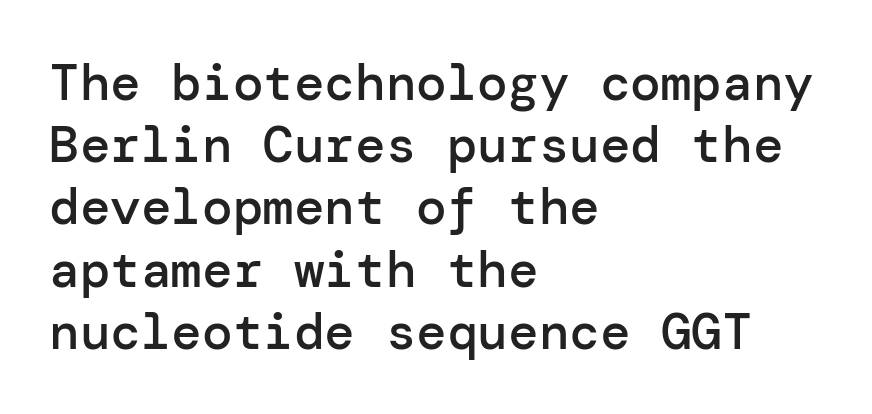
Q: Is the text bold? A: Semi-bold.
Q: Is the text italic (slanted)? A: No, it is upright.
Q: Is the typeface a serif or a sans-serif typeface? A: Sans-serif.
Q: Is the text underlined? A: No.
Q: How is the paragraph aligned? A: Left-aligned.
Q: Is the spacing between letters normal or unusually wide? A: Normal.
Q: Width (condensed, normal, or wide)? A: Normal.
Q: Stroke contrast? A: Low.
Q: x-height? A: Medium.
